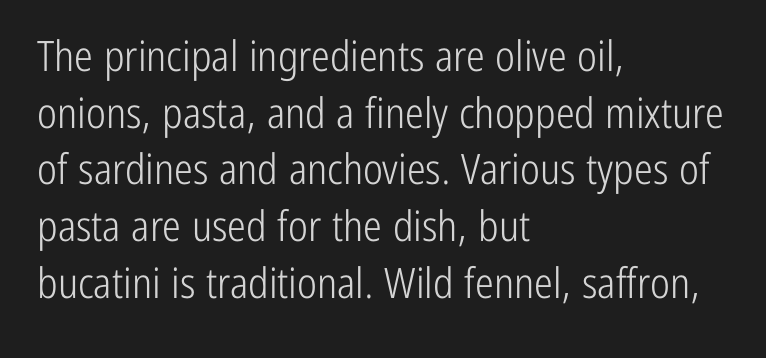
{"serif": "no", "italic": "no", "bold": "no", "weight": "light", "width": "condensed", "stroke_contrast": "low", "x_height": "medium", "monospaced": "no", "underline": "no", "align": "left", "line_spacing": "normal", "line_spacing_ratio": 1.35, "letter_spacing": "normal", "letter_spacing_em": 0.0, "glyph_px": 42}
